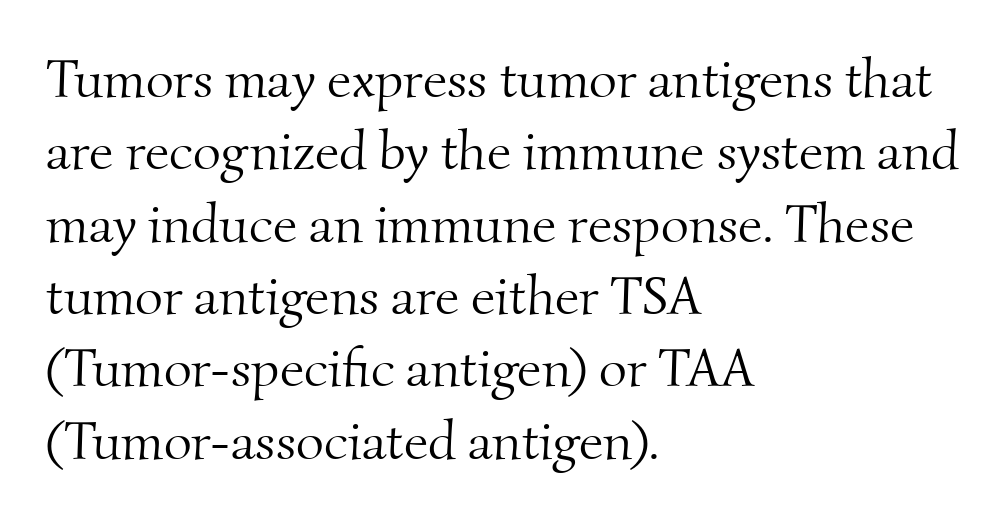
The image shows 54 px light serif type; set left-aligned, normal line spacing (1.34x), normal letter spacing, not underlined; medium stroke contrast and a small x-height.
